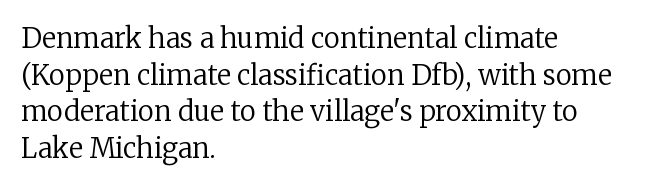
{"italic": "no", "bold": "no", "underline": "no", "align": "left", "line_spacing": "normal", "line_spacing_ratio": 1.36, "letter_spacing": "normal", "letter_spacing_em": 0.0, "glyph_px": 27}
